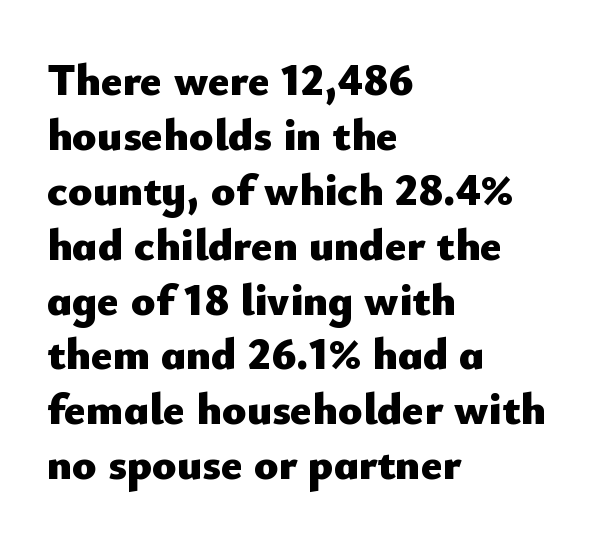
Q: Is the text bold? A: Yes.
Q: Is the text italic (slanted)? A: No, it is upright.
Q: Is the typeface a serif or a sans-serif typeface? A: Sans-serif.
Q: Is the text underlined? A: No.
Q: How is the paragraph aligned? A: Left-aligned.
Q: Is the spacing between letters normal or unusually wide? A: Normal.
Q: Width (condensed, normal, or wide)? A: Normal.
Q: Stroke contrast? A: Low.
Q: x-height? A: Small.
Q: Monospaced? A: No.
